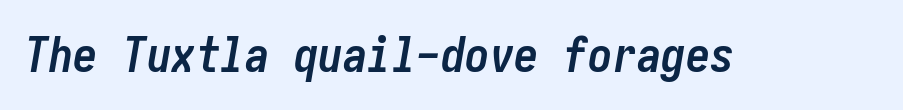
{"italic": "yes", "lean": "right", "slant_degrees": 10, "bold": "yes", "weight": "semibold", "width": "condensed", "stroke_contrast": "low", "x_height": "medium", "underline": "no", "letter_spacing": "normal", "letter_spacing_em": 0.0, "glyph_px": 49}
